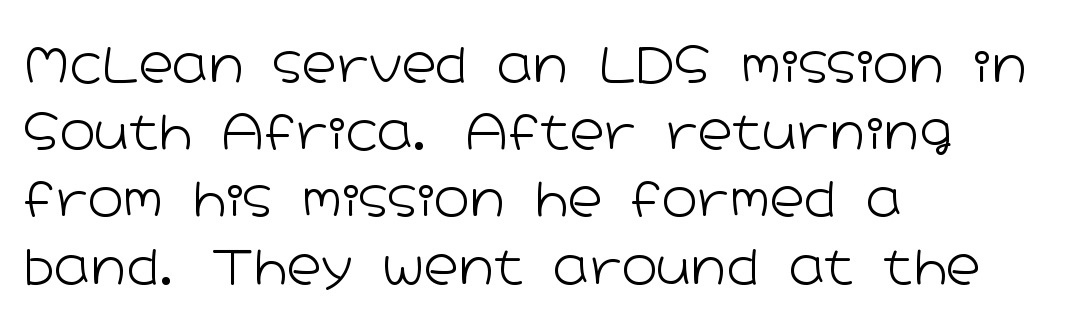
{"serif": "no", "italic": "no", "bold": "no", "weight": "light", "width": "wide", "stroke_contrast": "low", "x_height": "medium", "monospaced": "no", "underline": "no", "align": "left", "line_spacing": "normal", "line_spacing_ratio": 1.4, "letter_spacing": "normal", "letter_spacing_em": 0.0, "glyph_px": 48}
